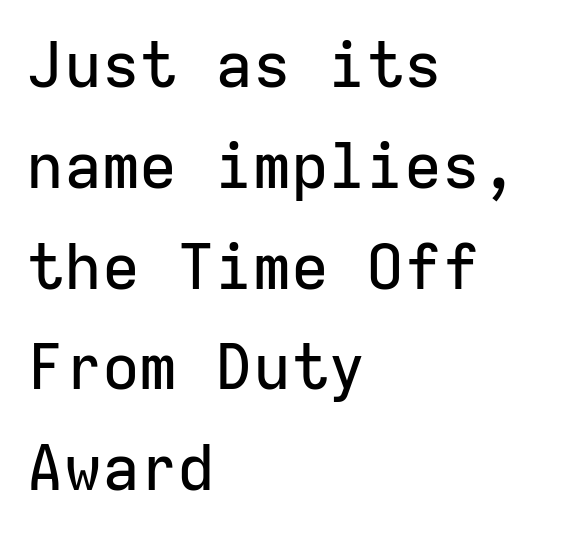
Q: Is the text italic (slanted)? A: No, it is upright.
Q: Is the typeface a serif or a sans-serif typeface? A: Sans-serif.
Q: Is the text underlined? A: No.
Q: How is the paragraph aligned? A: Left-aligned.
Q: Is the spacing between letters normal or unusually wide? A: Normal.
Q: Is the spacing between lines tight, normal or loose? A: Normal.
Q: Width (condensed, normal, or wide)? A: Normal.
Q: Stroke contrast? A: Low.
Q: x-height? A: Medium.
Q: Monospaced? A: Yes.
